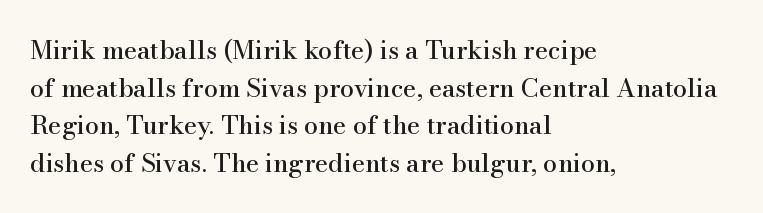
{"italic": "no", "underline": "no", "align": "left", "line_spacing": "normal", "line_spacing_ratio": 1.51, "letter_spacing": "normal", "letter_spacing_em": 0.0, "glyph_px": 25}
